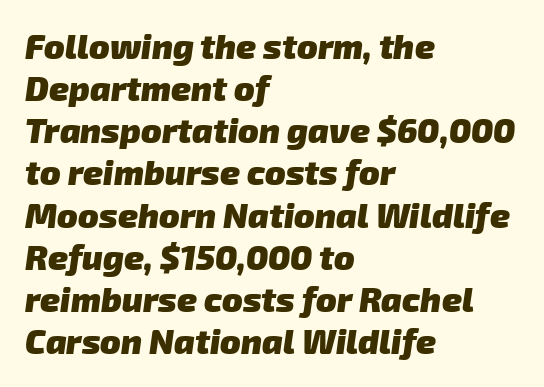
Summary of weight: heavy, a full bold. Compared with typical body copy, the letter spacing here is the same. Only glyphs here, with clear space below each row. Casual observation: everything's shoved over to the left. A sans-serif font was chosen for this passage.
